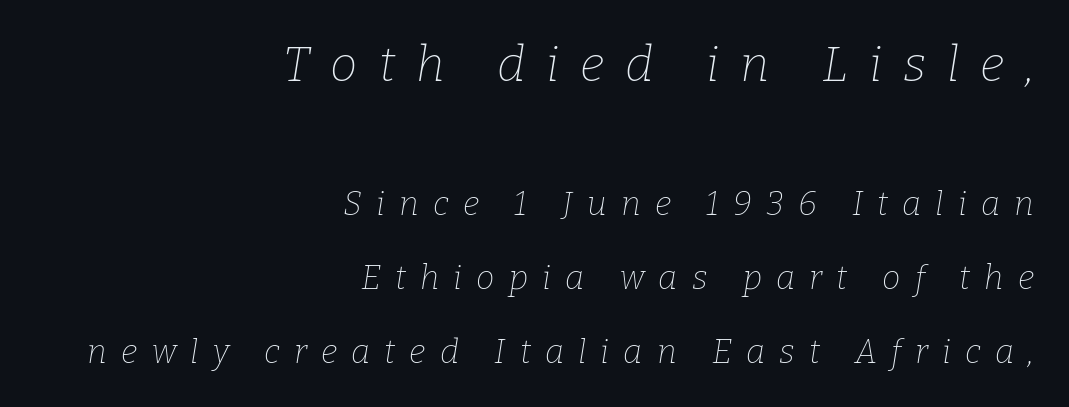
The characters are drawn with everyday or finer stroke widths. Does extra space separate the letters? Yes, quite a lot of it. Compared with a flush-left layout, this one pins lines to the opposite, right side. Is this a fixed-width face? No — the glyphs have proportional, varying widths. The initial chunk of copy outweighs the following chunk in type size.
